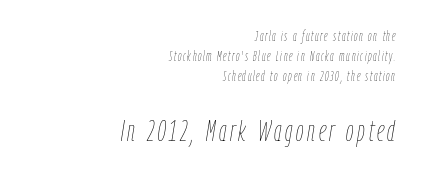
Q: Is the text bold? A: No.
Q: Is the text italic (slanted)? A: Yes, it leans right by about 9 degrees.
Q: Is the text underlined? A: No.
Q: How is the paragraph aligned? A: Right-aligned.
Q: Is the spacing between lines tight, normal or loose? A: Normal.
Q: Which block of text is set in a larger size, the first (top) or the second (bottom)? A: The second (bottom) one.
Q: Width (condensed, normal, or wide)? A: Condensed.
Q: Stroke contrast? A: Low.
Q: x-height? A: Medium.
Q: Monospaced? A: No.
